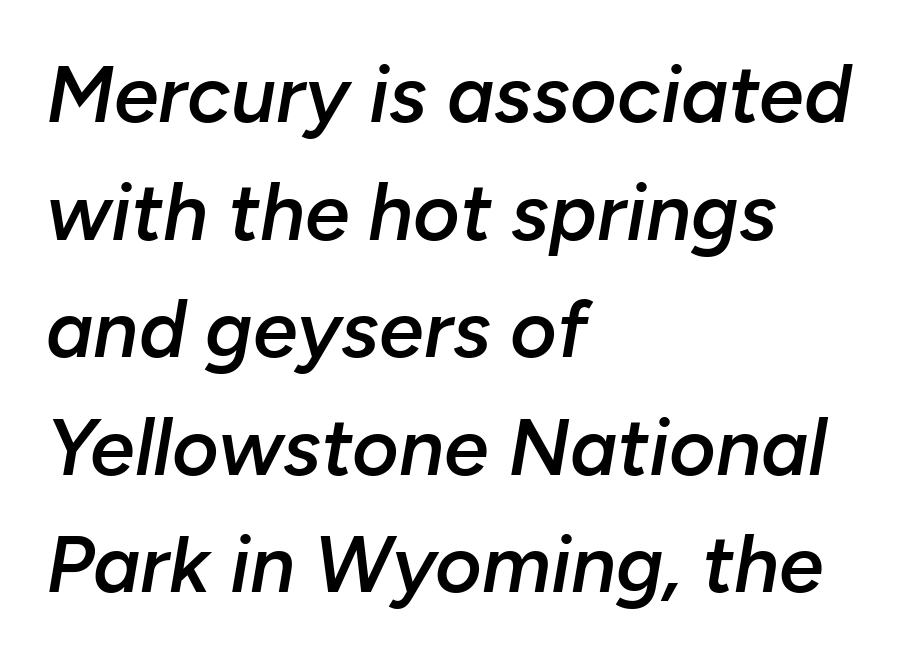
The image shows 80 px semibold type, italic (leaning right); set left-aligned, normal line spacing (1.47x), normal letter spacing, not underlined; low stroke contrast and a medium x-height.
